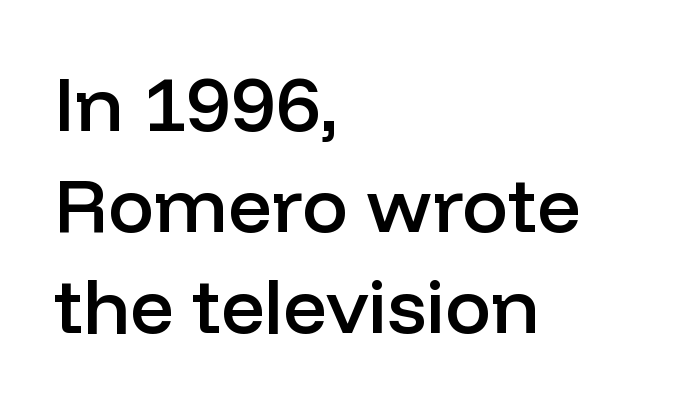
Posture: vertical. The passage shown is semibold, sitting just below true bold. If you measured baseline to baseline, you'd find a middling distance. Between one letter and the next there's only the usual sliver of space. Short and long lines alike share a common starting point at left. The face used here is proportionally spaced, like ordinary book or web type.
